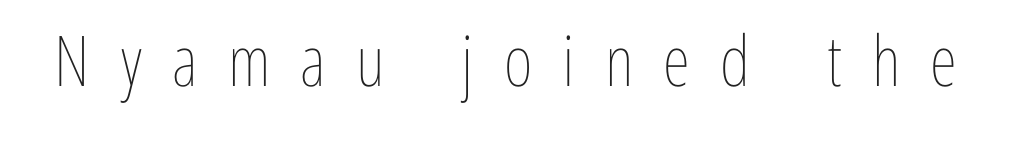
Q: Is the text bold? A: No.
Q: Is the text italic (slanted)? A: No, it is upright.
Q: Is the text underlined? A: No.
Q: Is the spacing between letters normal or unusually wide? A: Unusually wide.
Q: Width (condensed, normal, or wide)? A: Condensed.
Q: Stroke contrast? A: Low.
Q: x-height? A: Medium.
Q: Monospaced? A: No.
